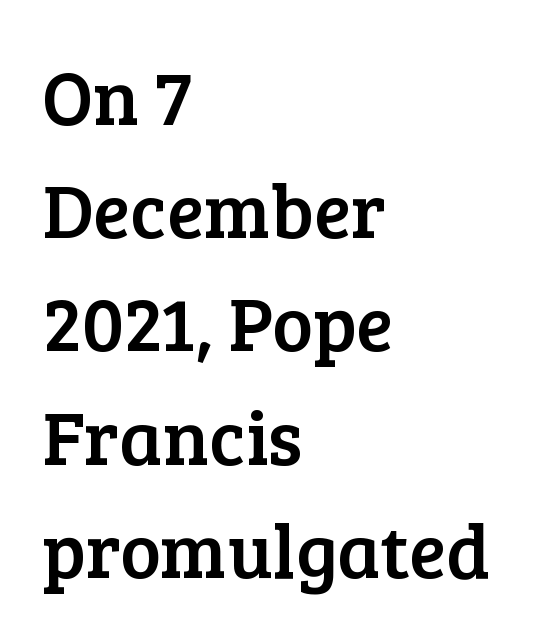
The image shows 77 px serif type, upright; set left-aligned, normal line spacing (1.47x), normal letter spacing, not underlined; low stroke contrast and a medium x-height.
